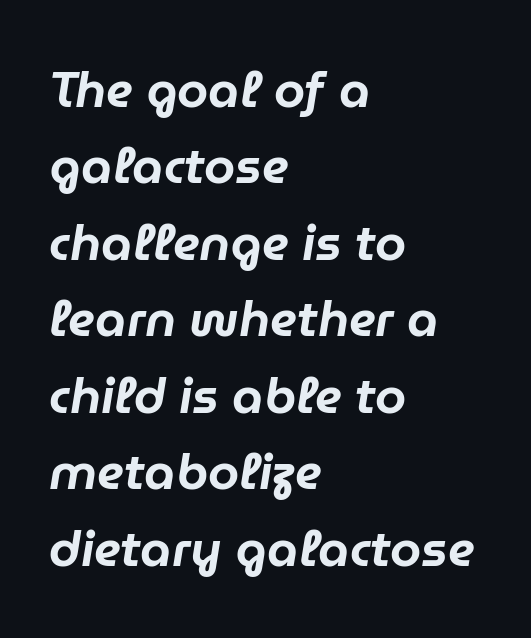
Q: Is the text italic (slanted)? A: Yes, it leans right by about 9 degrees.
Q: Is the text underlined? A: No.
Q: How is the paragraph aligned? A: Left-aligned.
Q: Is the spacing between letters normal or unusually wide? A: Normal.
Q: Is the spacing between lines tight, normal or loose? A: Normal.
Q: Width (condensed, normal, or wide)? A: Normal.
Q: Stroke contrast? A: Low.
Q: x-height? A: Medium.
Q: Monospaced? A: No.
